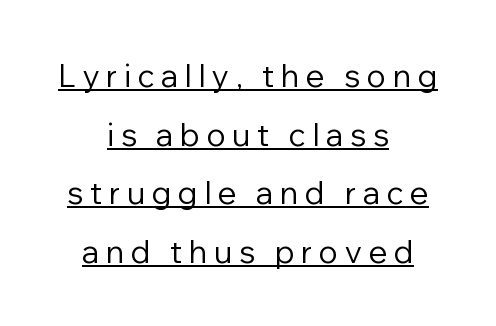
The image shows 31 px regular-weight sans-serif type, upright; set centered, line spacing 1.89x, unusually wide letter spacing (+0.22 em), underlined; low stroke contrast and a medium x-height.
